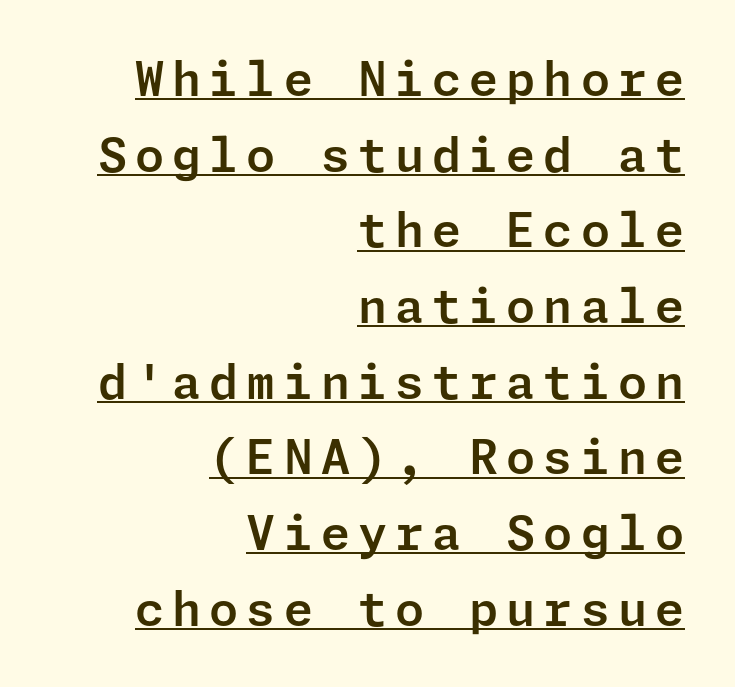
Q: Is the text italic (slanted)? A: No, it is upright.
Q: Is the typeface a serif or a sans-serif typeface? A: Sans-serif.
Q: Is the text underlined? A: Yes.
Q: How is the paragraph aligned? A: Right-aligned.
Q: Is the spacing between lines tight, normal or loose? A: Normal.
Q: Width (condensed, normal, or wide)? A: Normal.
Q: Stroke contrast? A: Low.
Q: x-height? A: Medium.
